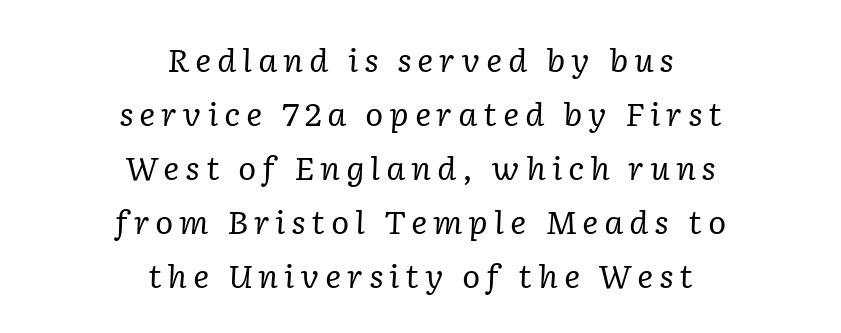
Q: Is the text bold? A: No.
Q: Is the text italic (slanted)? A: Yes, it leans right by about 2 degrees.
Q: Is the typeface a serif or a sans-serif typeface? A: Serif.
Q: Is the text underlined? A: No.
Q: How is the paragraph aligned? A: Centered.
Q: Width (condensed, normal, or wide)? A: Normal.
Q: Stroke contrast? A: Low.
Q: x-height? A: Medium.
Q: Monospaced? A: No.
